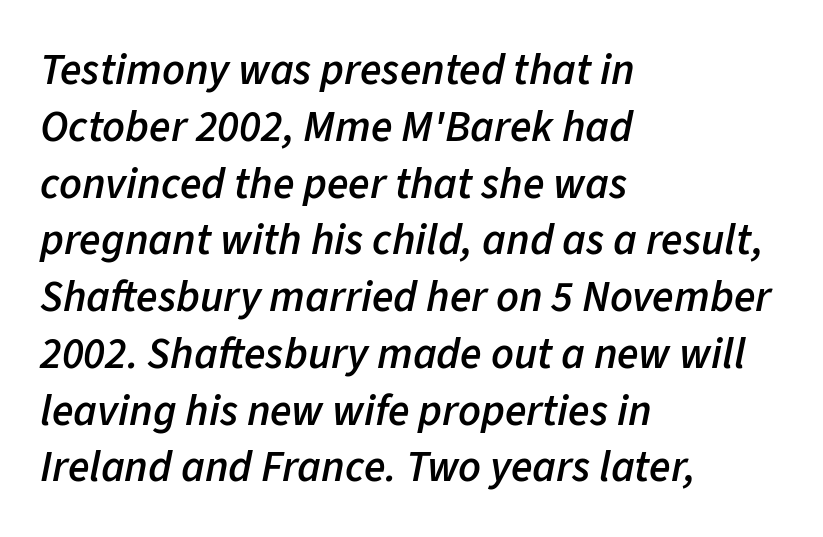
The image shows 44 px semibold type, italic (leaning right); set left-aligned, normal line spacing (1.29x), normal letter spacing, not underlined; low stroke contrast and a medium x-height.
